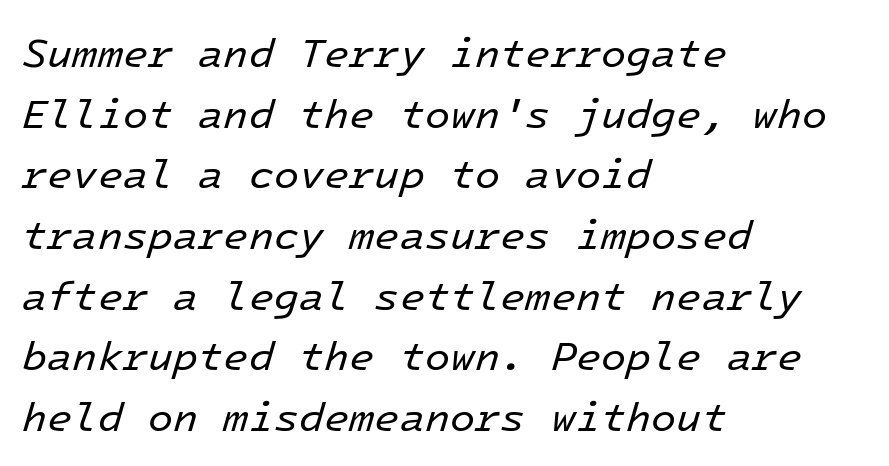
Leading matches the norm, producing a regular column. One-word summary of the alignment: left. Underlining? Definitely not there. The rendering applies a slant to the glyphs. No letter is thick-stroked: the sample isn't bold. Characters follow at the spacing the type designer built in.
